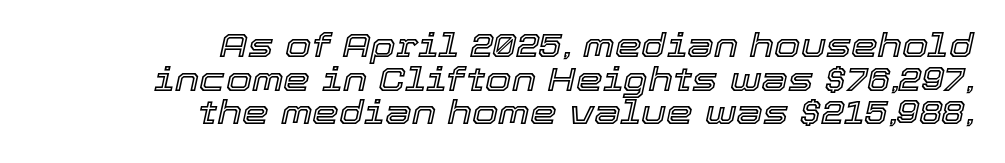
{"italic": "yes", "lean": "right", "slant_degrees": 12, "width": "normal", "x_height": "medium", "monospaced": "no", "underline": "no", "align": "right", "line_spacing": "tight", "line_spacing_ratio": 0.99, "letter_spacing": "normal", "letter_spacing_em": 0.0, "glyph_px": 34}
